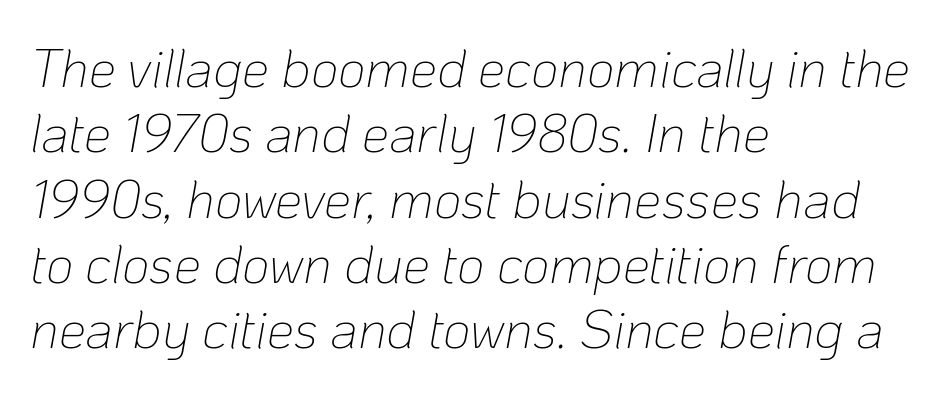
The image shows 54 px thin type, italic (leaning right); set left-aligned, line spacing 1.21x, normal letter spacing, not underlined; low stroke contrast and a medium x-height.
